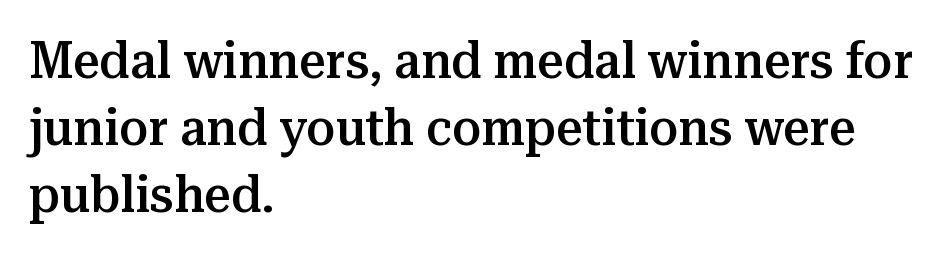
The image shows 52 px semibold serif type, upright; set left-aligned, normal line spacing (1.29x), normal letter spacing, not underlined; medium stroke contrast and a medium x-height.
